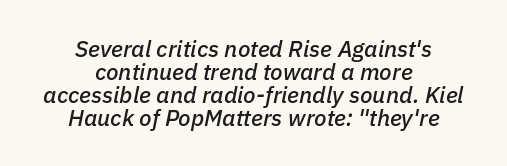
{"italic": "yes", "lean": "right", "slant_degrees": 11, "underline": "no", "align": "center", "line_spacing": "tight", "line_spacing_ratio": 1.0, "letter_spacing": "normal", "letter_spacing_em": 0.0, "glyph_px": 23}
